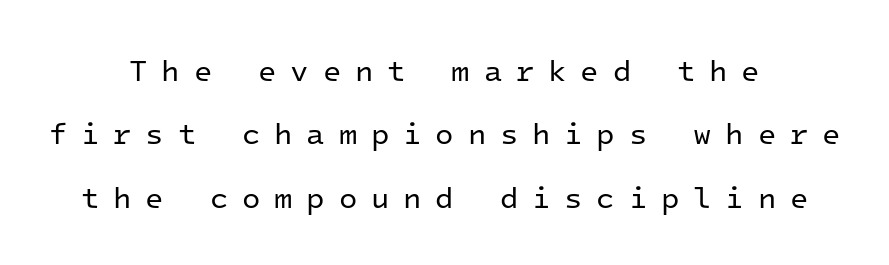
{"serif": "no", "italic": "no", "bold": "no", "weight": "regular", "width": "normal", "stroke_contrast": "low", "x_height": "medium", "monospaced": "yes", "underline": "no", "align": "center", "line_spacing": "loose", "line_spacing_ratio": 2.11, "letter_spacing": "wide", "letter_spacing_em": 0.46, "glyph_px": 30}
